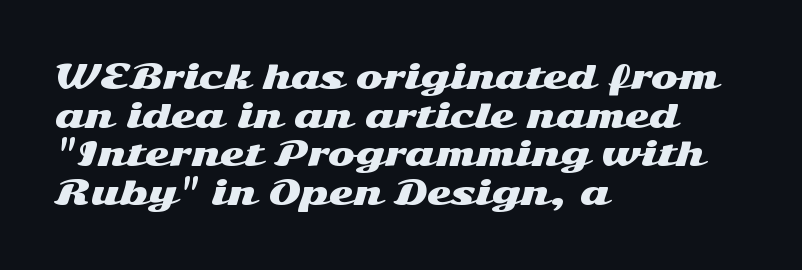
If you drew a ruler down the left edge, every line would touch it. No word sits above an underline. The letters advance in unequal steps, a hallmark of proportional type. Students, note that the glyphs here touch the page at normal intervals. The font family rendered here belongs to the sans-serif group.
